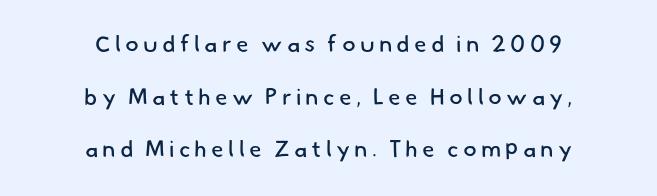
{"bold": "no", "underline": "no", "align": "center", "line_spacing": "loose", "line_spacing_ratio": 2.29, "glyph_px": 23}
